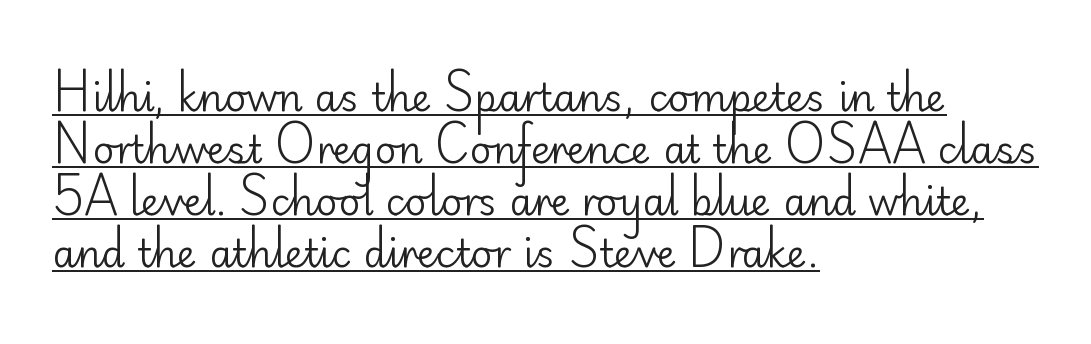
{"serif": "no", "italic": "no", "bold": "no", "weight": "regular", "width": "normal", "stroke_contrast": "low", "x_height": "small", "monospaced": "no", "underline": "yes", "align": "left", "line_spacing": "normal", "line_spacing_ratio": 1.37, "letter_spacing": "normal", "letter_spacing_em": 0.0, "glyph_px": 38}
